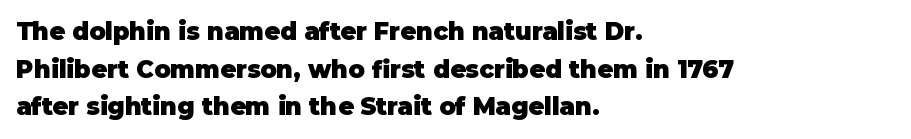
{"italic": "no", "bold": "yes", "underline": "no", "align": "left", "line_spacing": "normal", "line_spacing_ratio": 1.57, "letter_spacing": "normal", "letter_spacing_em": 0.0, "glyph_px": 24}
